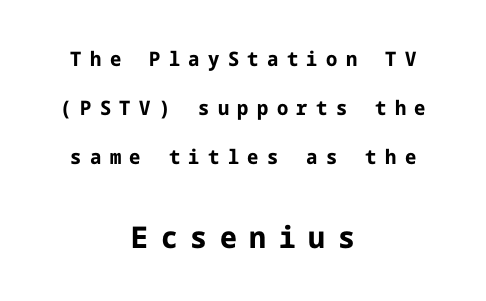
Q: Is the text bold? A: Yes.
Q: Is the text italic (slanted)? A: No, it is upright.
Q: Is the typeface a serif or a sans-serif typeface? A: Sans-serif.
Q: Is the text underlined? A: No.
Q: How is the paragraph aligned? A: Centered.
Q: Is the spacing between letters normal or unusually wide? A: Unusually wide.
Q: Is the spacing between lines tight, normal or loose? A: Loose.
Q: Which block of text is set in a larger size, the first (top) or the second (bottom)? A: The second (bottom) one.
Q: Width (condensed, normal, or wide)? A: Normal.
Q: Stroke contrast? A: Low.
Q: x-height? A: Medium.
